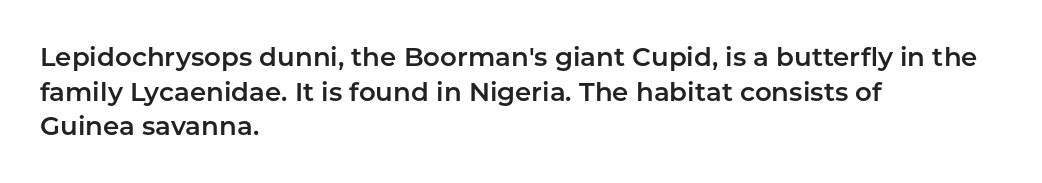
{"italic": "no", "underline": "no", "align": "left", "line_spacing": "normal", "line_spacing_ratio": 1.33, "letter_spacing": "normal", "letter_spacing_em": 0.0, "glyph_px": 26}
